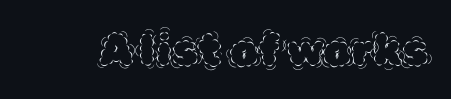
The image shows 44 px thin type, upright; set normal letter spacing, not underlined; a large x-height.
